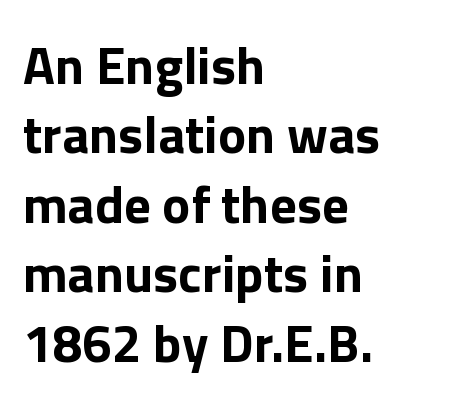
Q: Is the text bold? A: Yes.
Q: Is the text italic (slanted)? A: No, it is upright.
Q: Is the typeface a serif or a sans-serif typeface? A: Sans-serif.
Q: Is the text underlined? A: No.
Q: How is the paragraph aligned? A: Left-aligned.
Q: Is the spacing between letters normal or unusually wide? A: Normal.
Q: Is the spacing between lines tight, normal or loose? A: Normal.
Q: Width (condensed, normal, or wide)? A: Normal.
Q: x-height? A: Medium.
Q: Monospaced? A: No.
